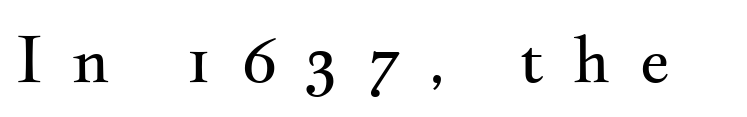
Q: Is the text bold? A: No.
Q: Is the text italic (slanted)? A: No, it is upright.
Q: Is the typeface a serif or a sans-serif typeface? A: Serif.
Q: Is the text underlined? A: No.
Q: Is the spacing between letters normal or unusually wide? A: Unusually wide.
Q: Width (condensed, normal, or wide)? A: Wide.
Q: Stroke contrast? A: Medium.
Q: x-height? A: Small.
Q: Monospaced? A: No.
